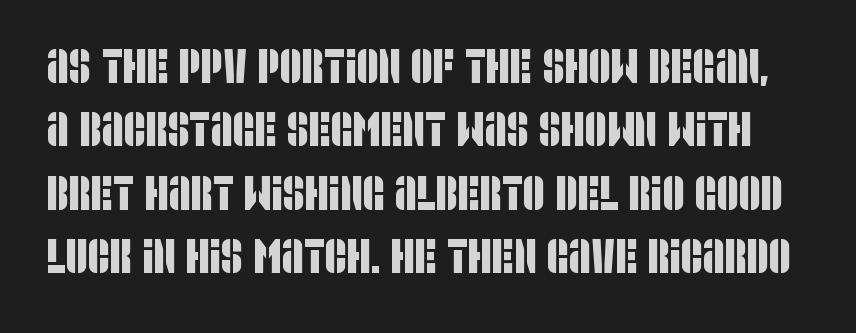
The image shows 48 px condensed sans-serif type; set normal line spacing (1.32x), normal letter spacing, not underlined; low stroke contrast and a large x-height.
